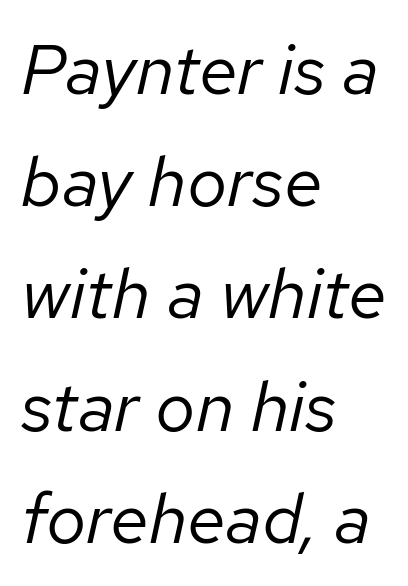
Q: Is the text bold? A: No.
Q: Is the text italic (slanted)? A: Yes, it leans right by about 12 degrees.
Q: Is the text underlined? A: No.
Q: How is the paragraph aligned? A: Left-aligned.
Q: Is the spacing between letters normal or unusually wide? A: Normal.
Q: Is the spacing between lines tight, normal or loose? A: Normal.
Q: Width (condensed, normal, or wide)? A: Normal.
Q: Stroke contrast? A: Low.
Q: x-height? A: Medium.
Q: Monospaced? A: No.
